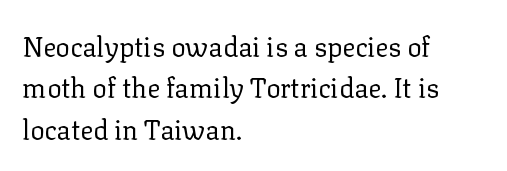
In terms of leading, this rendering sits right in the middle. The lettering stays uniformly vertical, giving the passage a roman look. Decoration check: the copy has no underline. The passage shown is not bold in any degree. How are the letters spaced? Ordinarily, with no added tracking.
